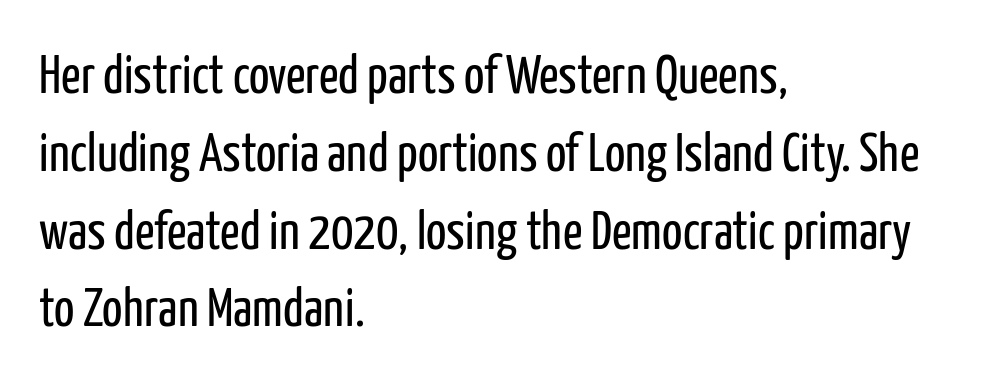
The type family on display is of the sans-serif kind. Varying glyph widths throughout — classic text-font behaviour. Check the space under the baseline: it is left empty. This block has exactly the height ordinary leading produces. Casual observation: everything's shoved over to the left. Upright lettering throughout.
